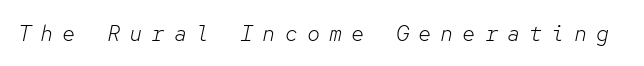
The image shows 22 px text type, italic (leaning right); set unusually wide letter spacing (+0.41 em), not underlined.
